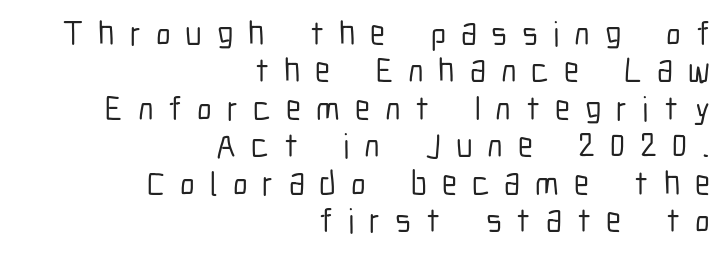
Lines of text with bare space underneath. These lines are rendered in a variable-pitch font. Posture: vertical. What's the leading like? Squeezed, with rows nearly overlapping.
